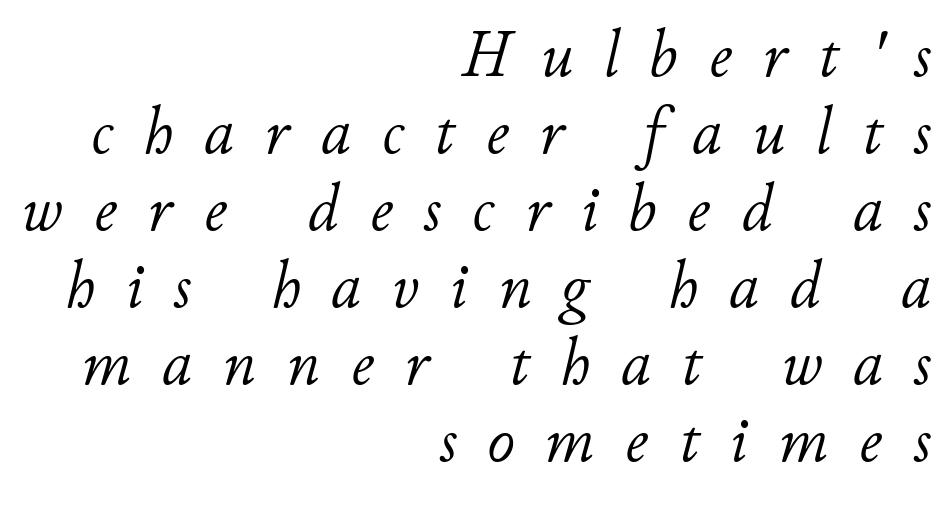
Glance below the letters and you will spot only blank space. Varying glyph widths throughout — classic text-font behaviour. Would a proofreader flag this as italicized? Yes. Is the block centered? No — it sits flush against the right margin. Think standard paragraph weight, or any step lighter than that. Does the leading feel generous? Not at all — it's pinched.
